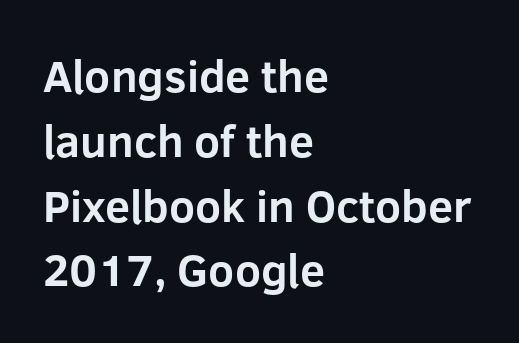
Q: Is the text bold? A: Yes.
Q: Is the text italic (slanted)? A: No, it is upright.
Q: Is the typeface a serif or a sans-serif typeface? A: Sans-serif.
Q: Is the text underlined? A: No.
Q: How is the paragraph aligned? A: Left-aligned.
Q: Is the spacing between letters normal or unusually wide? A: Normal.
Q: Is the spacing between lines tight, normal or loose? A: Normal.
Q: Width (condensed, normal, or wide)? A: Normal.
Q: Stroke contrast? A: Low.
Q: x-height? A: Medium.
Q: Monospaced? A: No.
